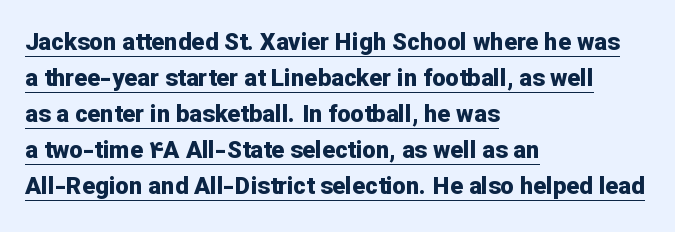
{"italic": "no", "bold": "yes", "underline": "yes", "align": "left", "line_spacing": "normal", "line_spacing_ratio": 1.5, "letter_spacing": "normal", "letter_spacing_em": 0.0, "glyph_px": 24}
